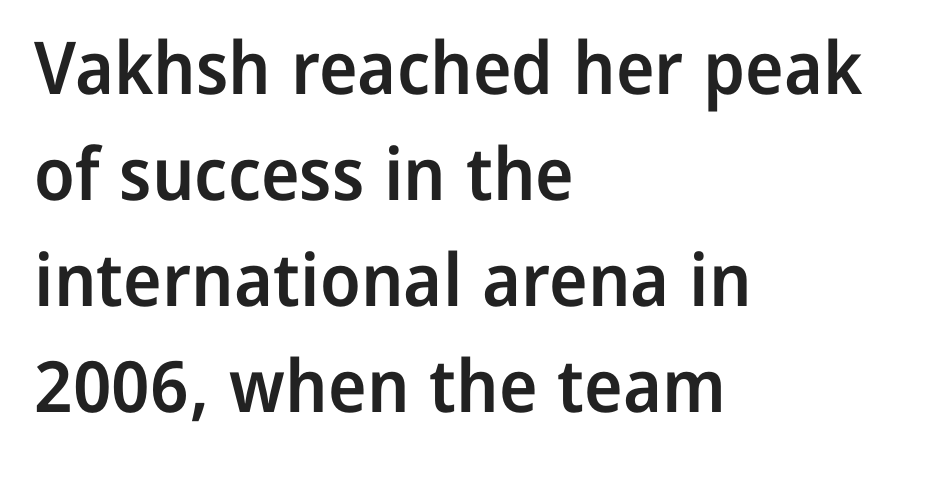
The image shows 73 px semibold sans-serif type, upright; set left-aligned, normal line spacing (1.45x), normal letter spacing, not underlined; low stroke contrast and a medium x-height.
